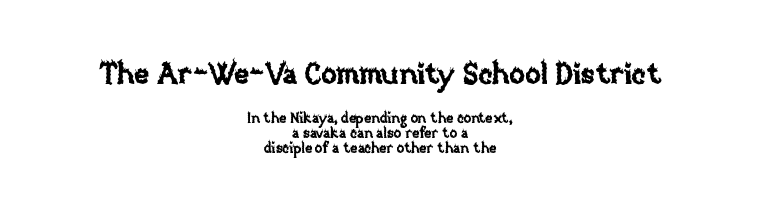
The image shows 29 px text type, upright; set centered, tight line spacing (1.06x), normal letter spacing, not underlined; the first (top) block is 2.07x larger; low stroke contrast and a large x-height.
